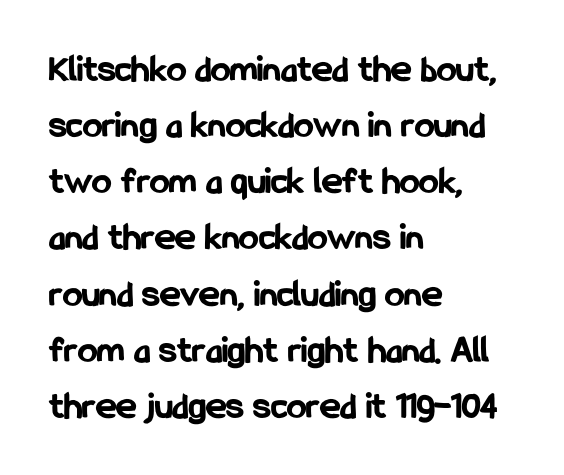
The image shows 39 px bold, condensed sans-serif type, upright; set left-aligned, normal line spacing (1.44x), normal letter spacing, not underlined; low stroke contrast and a medium x-height.
